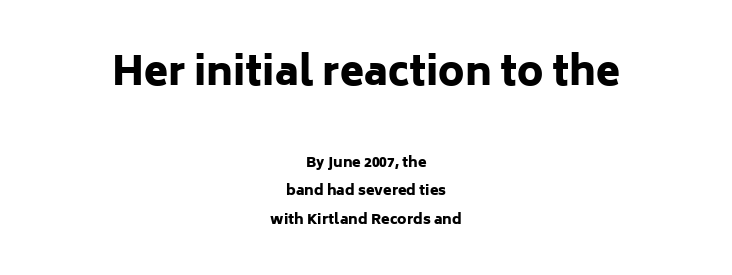
Reading top to bottom, the characters get smaller at the block break. The gaps between neighbouring characters are ordinary and unremarkable. The vertical gap from one line to the next is large. Decoration check: the copy has no underline. Here the designer chose a conventional face with non-uniform glyph widths. Rendered with straight, roman letterforms.
